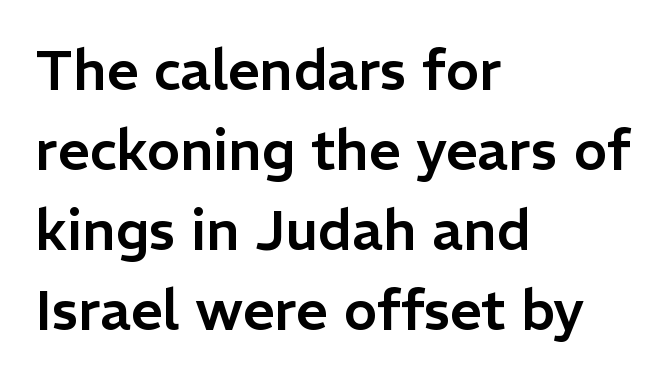
Type without underlining. Short note: letters normally spaced. The block of text has a typical density, with ordinary space between rows. This sample has the flowing, uneven cadence of proportional lettering.
